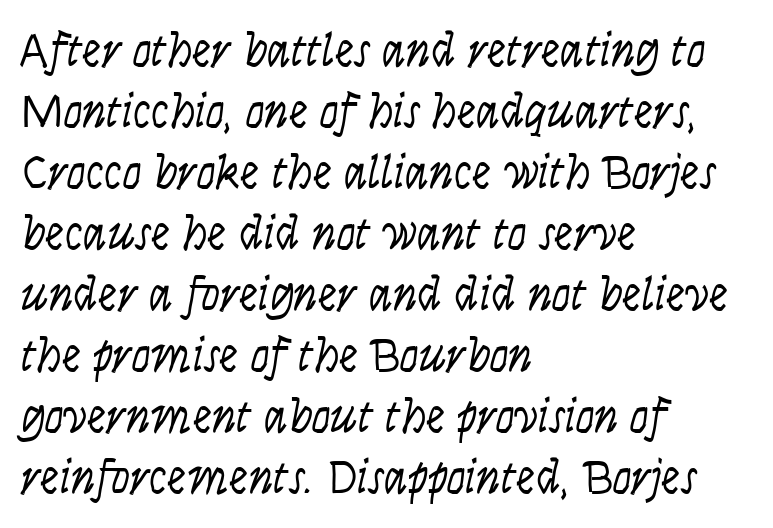
{"italic": "yes", "lean": "right", "slant_degrees": 9, "bold": "no", "weight": "light", "width": "condensed", "stroke_contrast": "low", "x_height": "large", "monospaced": "no", "underline": "no", "align": "left", "line_spacing": "normal", "line_spacing_ratio": 1.27, "letter_spacing": "normal", "letter_spacing_em": 0.0, "glyph_px": 48}
